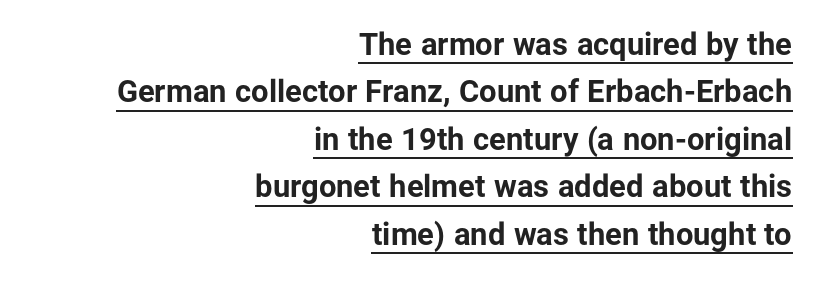
{"serif": "no", "italic": "no", "bold": "yes", "weight": "bold", "width": "normal", "stroke_contrast": "low", "x_height": "medium", "monospaced": "no", "underline": "yes", "align": "right", "line_spacing": "normal", "line_spacing_ratio": 1.53, "letter_spacing": "normal", "letter_spacing_em": 0.0, "glyph_px": 31}
